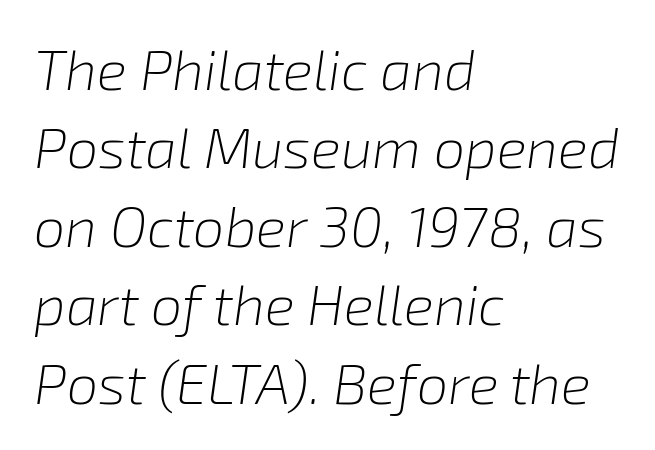
The image shows 56 px light type, italic (leaning right); set left-aligned, normal line spacing (1.4x), normal letter spacing, not underlined; low stroke contrast and a medium x-height.
